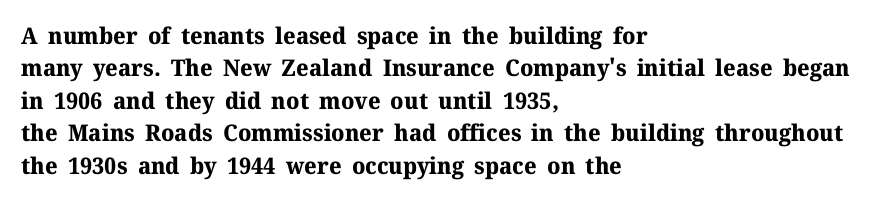
Q: Is the text bold? A: Yes.
Q: Is the text italic (slanted)? A: No, it is upright.
Q: Is the text underlined? A: No.
Q: How is the paragraph aligned? A: Left-aligned.
Q: Is the spacing between letters normal or unusually wide? A: Normal.
Q: Is the spacing between lines tight, normal or loose? A: Normal.
